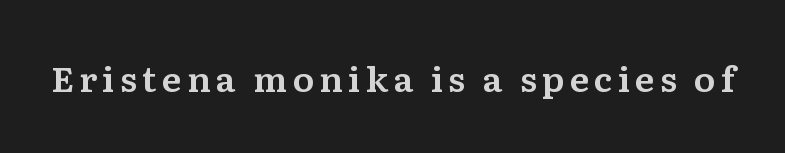
{"serif": "yes", "italic": "no", "width": "normal", "stroke_contrast": "medium", "x_height": "medium", "monospaced": "no", "underline": "no", "glyph_px": 35}
